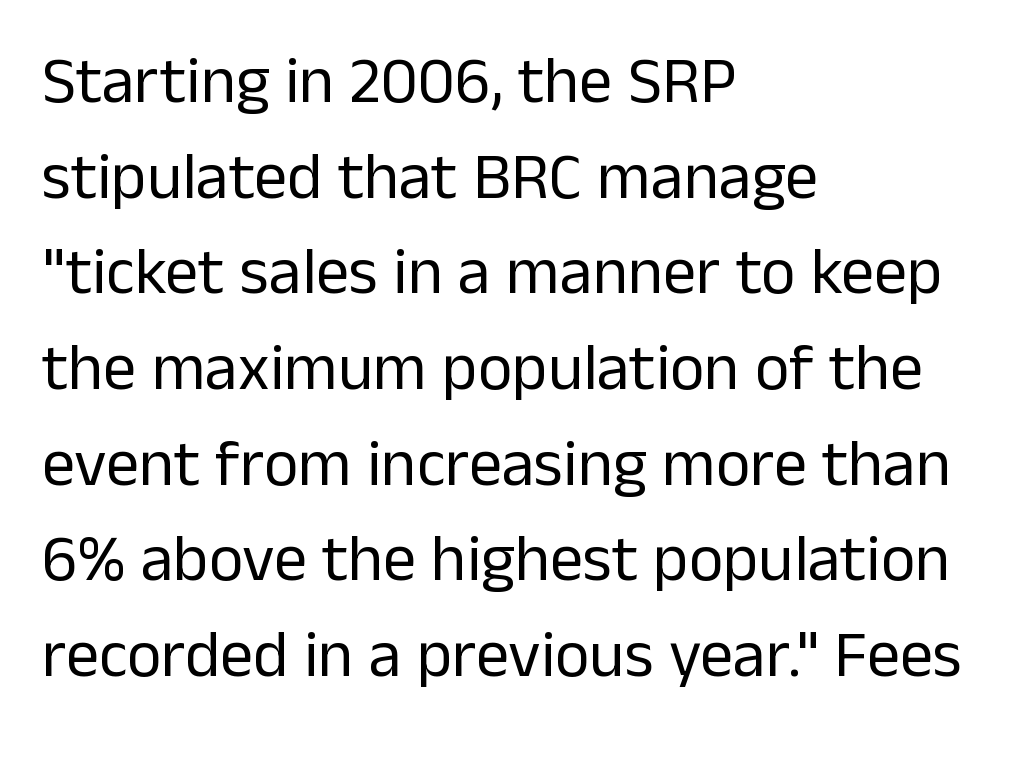
Teacher's note: observe the even left margin — that is flush-left alignment. A sans-serif font was chosen for this passage. Baseline-to-baseline distance is the conventional proportion of letter height. These lines were composed using upright roman letters.
